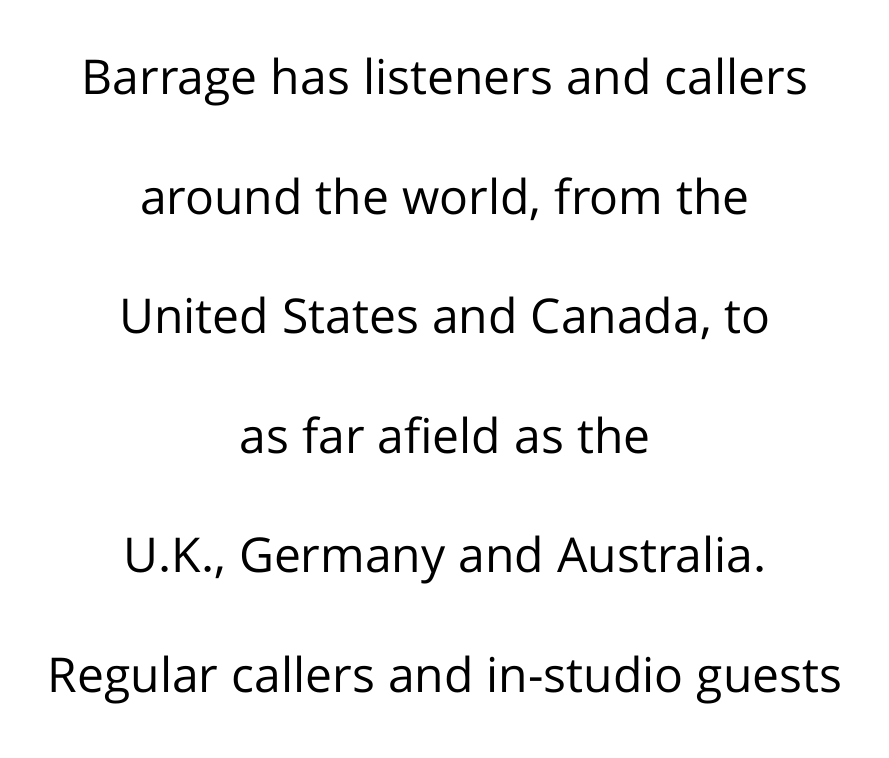
In terms of letterform style, serifs are entirely absent. You could not count columns in this text — the font is proportionally spaced. Vertically, the passage feels expansive, rows floating well apart. The passage shown has conventional tracking throughout.
